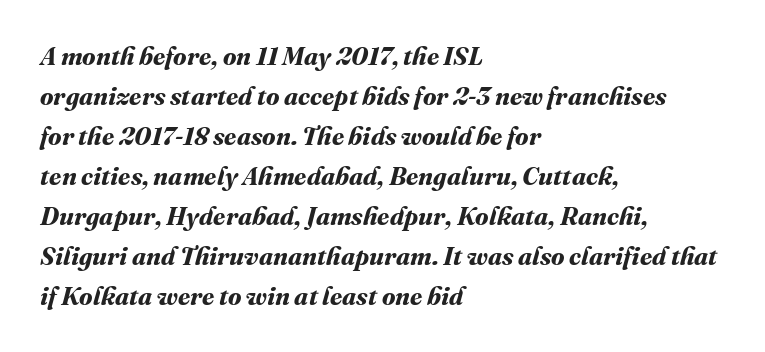
Q: Is the text bold? A: Yes.
Q: Is the text underlined? A: No.
Q: How is the paragraph aligned? A: Left-aligned.
Q: Is the spacing between letters normal or unusually wide? A: Normal.
Q: Is the spacing between lines tight, normal or loose? A: Normal.
